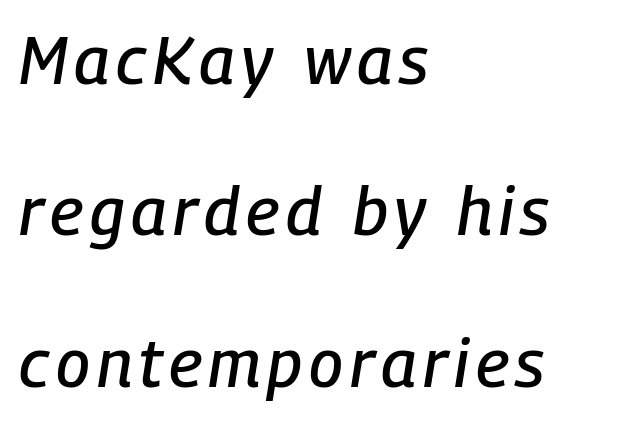
The image shows 67 px condensed type, italic (leaning right); set left-aligned, loose line spacing (2.26x), not underlined; low stroke contrast and a medium x-height.
